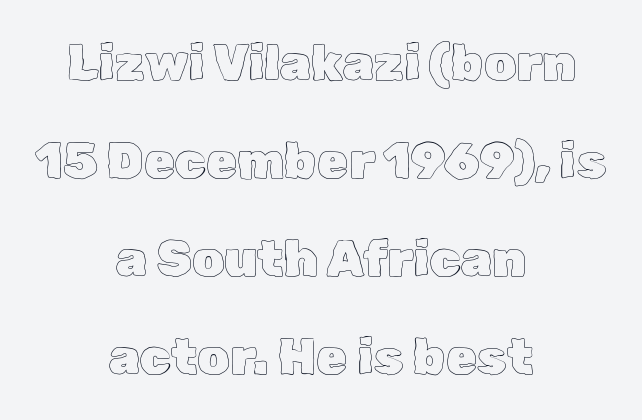
{"italic": "no", "width": "normal", "x_height": "medium", "monospaced": "no", "underline": "no", "align": "center", "line_spacing": "loose", "line_spacing_ratio": 1.96, "letter_spacing": "normal", "letter_spacing_em": 0.0, "glyph_px": 50}
